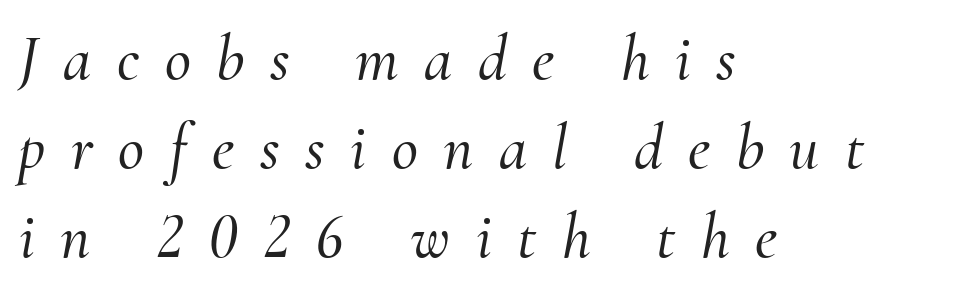
The image shows 64 px serif type, italic (leaning right); set left-aligned, normal line spacing (1.39x), unusually wide letter spacing (+0.4 em), not underlined; medium stroke contrast and a small x-height.
